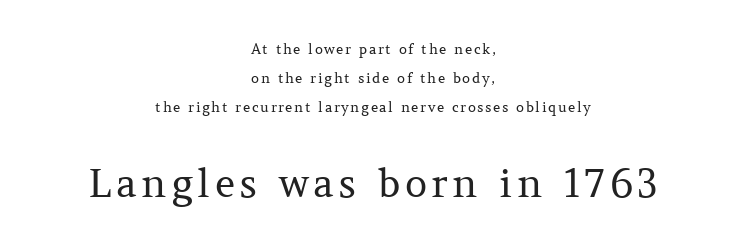
Varying glyph widths throughout — classic text-font behaviour. In terms of leading, this rendering errs on the spacious side. The letters in the lower block stand taller than those in the block above. Observe the serifs anchoring each vertical stroke in this sample. Teacher's note: observe the equal gaps on both sides — that is centered alignment. The specimen omits any rule beneath the text block's lines.
